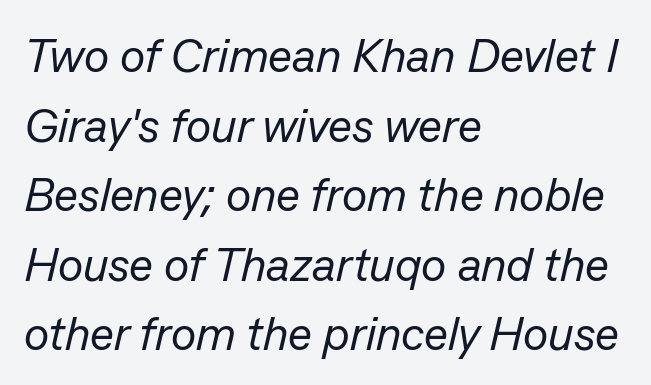
The letters look calm and open, with moderate or lighter stems. Looks like regular typesetting: each glyph gets only the width it needs. If you measured baseline to baseline, you'd find a middling distance. Tracking here is standard; glyphs follow each other at the usual distance.
